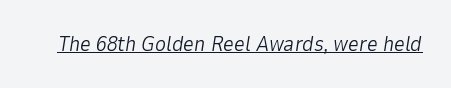
Q: Is the text bold? A: No.
Q: Is the text italic (slanted)? A: Yes, it leans right by about 9 degrees.
Q: Is the text underlined? A: Yes.
Q: Is the spacing between letters normal or unusually wide? A: Normal.
